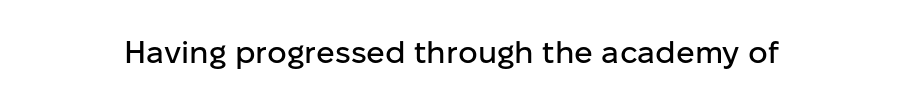
The image shows 31 px sans-serif type, upright; set normal letter spacing, not underlined; low stroke contrast and a medium x-height.
